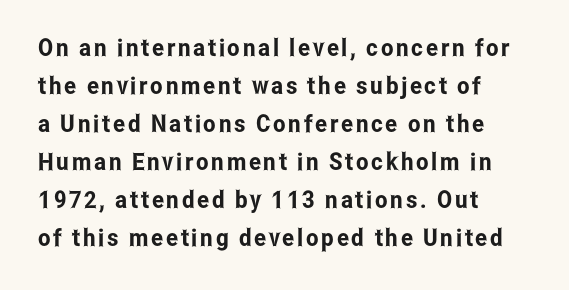
The image shows 24 px text type, upright; set left-aligned, normal line spacing (1.58x), not underlined.
